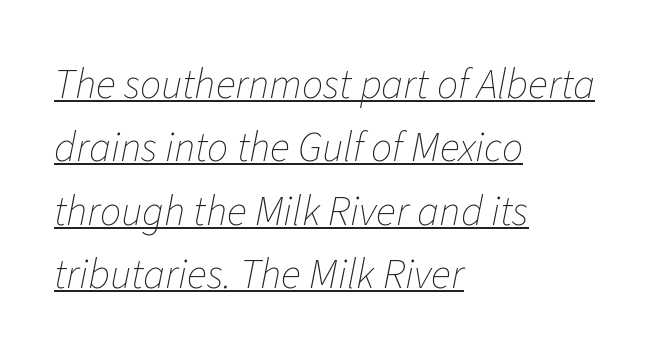
{"italic": "yes", "lean": "right", "slant_degrees": 11, "bold": "no", "weight": "thin", "width": "normal", "stroke_contrast": "low", "x_height": "medium", "monospaced": "no", "underline": "yes", "align": "left", "line_spacing": "normal", "line_spacing_ratio": 1.51, "letter_spacing": "normal", "letter_spacing_em": 0.0, "glyph_px": 42}
